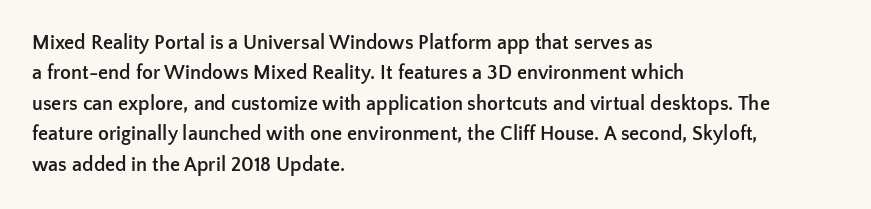
Heavy, bold letterforms. The rendering anchors every line to the left-hand side. The line-height multiplier appears to be the usual default. Style check: upright. There is no visible air inserted between adjacent glyphs. Descenders hang freely into open space.
